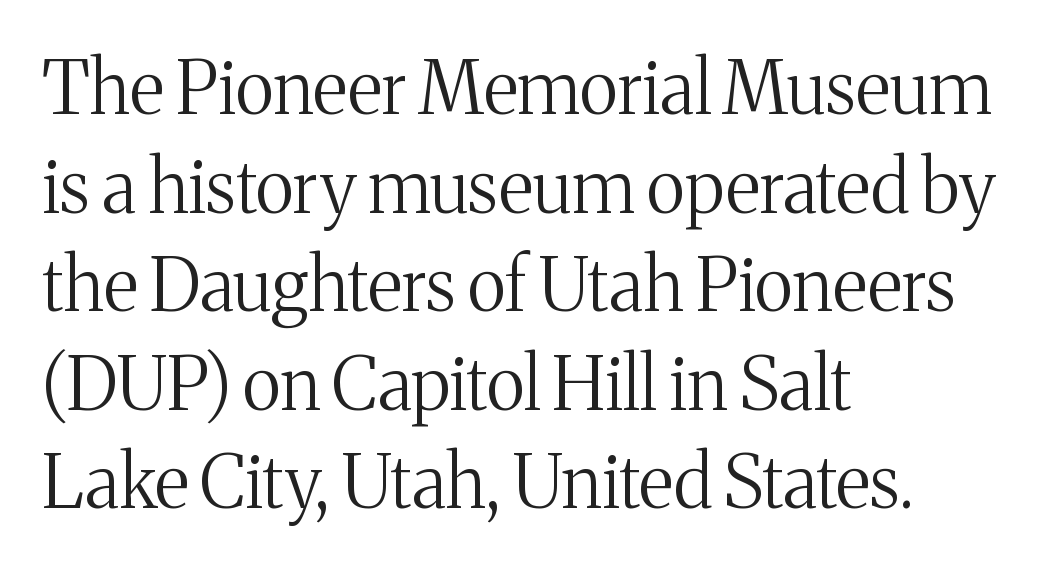
The image shows 73 px regular-weight serif type, upright; set left-aligned, normal line spacing (1.35x), normal letter spacing, not underlined; medium stroke contrast and a medium x-height.
